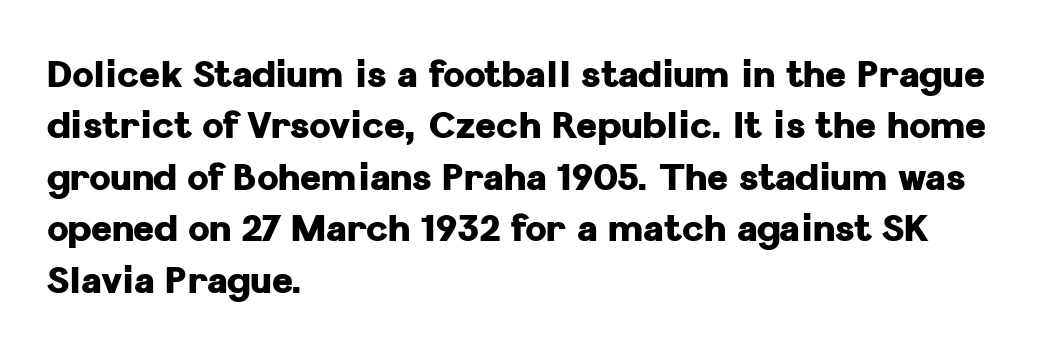
{"serif": "no", "italic": "no", "bold": "yes", "weight": "heavy", "width": "normal", "stroke_contrast": "low", "x_height": "medium", "monospaced": "no", "underline": "no", "align": "left", "line_spacing": "normal", "line_spacing_ratio": 1.43, "letter_spacing": "normal", "letter_spacing_em": 0.0, "glyph_px": 36}
